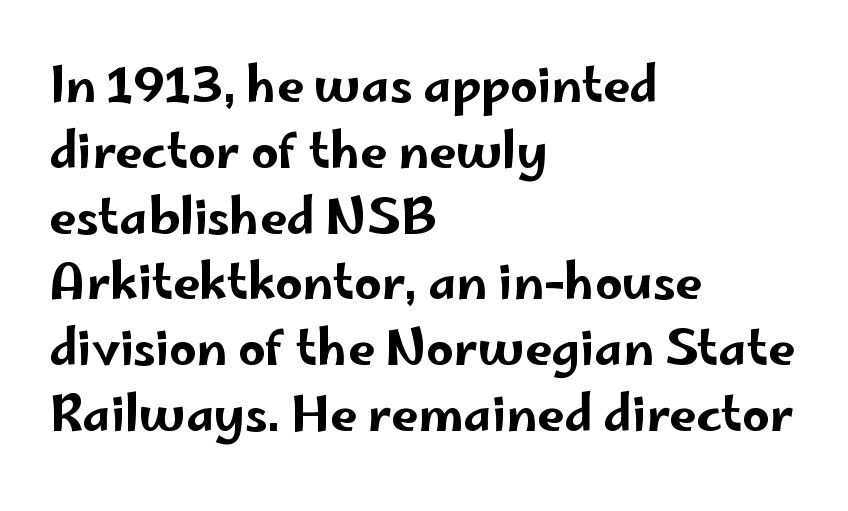
The image shows 48 px wide sans-serif type, upright; set left-aligned, normal line spacing (1.37x), normal letter spacing, not underlined; low stroke contrast and a small x-height.
